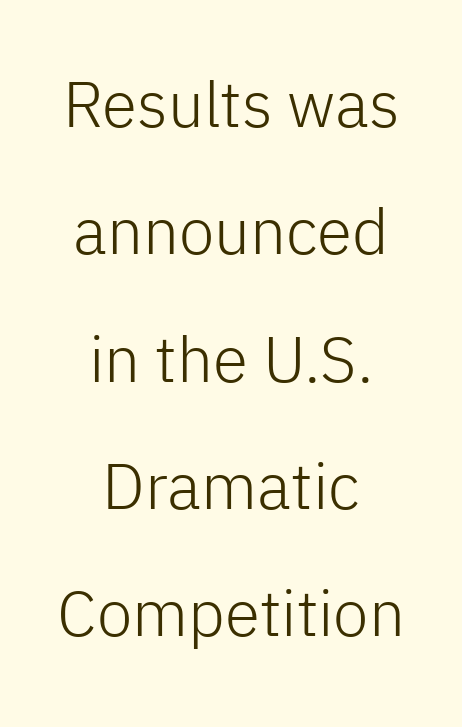
Q: Is the text bold? A: No.
Q: Is the text italic (slanted)? A: No, it is upright.
Q: Is the typeface a serif or a sans-serif typeface? A: Sans-serif.
Q: Is the text underlined? A: No.
Q: How is the paragraph aligned? A: Centered.
Q: Is the spacing between letters normal or unusually wide? A: Normal.
Q: Is the spacing between lines tight, normal or loose? A: Loose.
Q: Width (condensed, normal, or wide)? A: Normal.
Q: Stroke contrast? A: Low.
Q: x-height? A: Medium.
Q: Monospaced? A: No.
